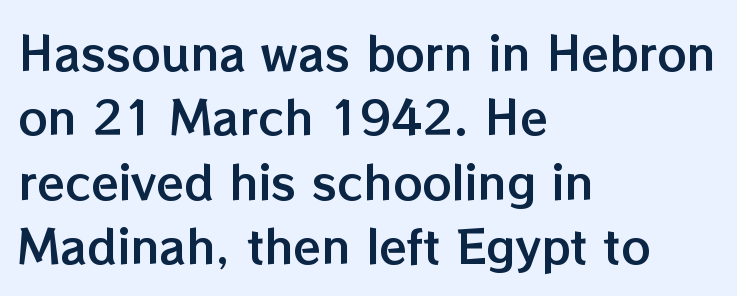
{"italic": "no", "width": "normal", "stroke_contrast": "low", "x_height": "medium", "monospaced": "no", "underline": "no", "align": "left", "line_spacing": "normal", "line_spacing_ratio": 1.43, "letter_spacing": "normal", "letter_spacing_em": 0.0, "glyph_px": 45}
